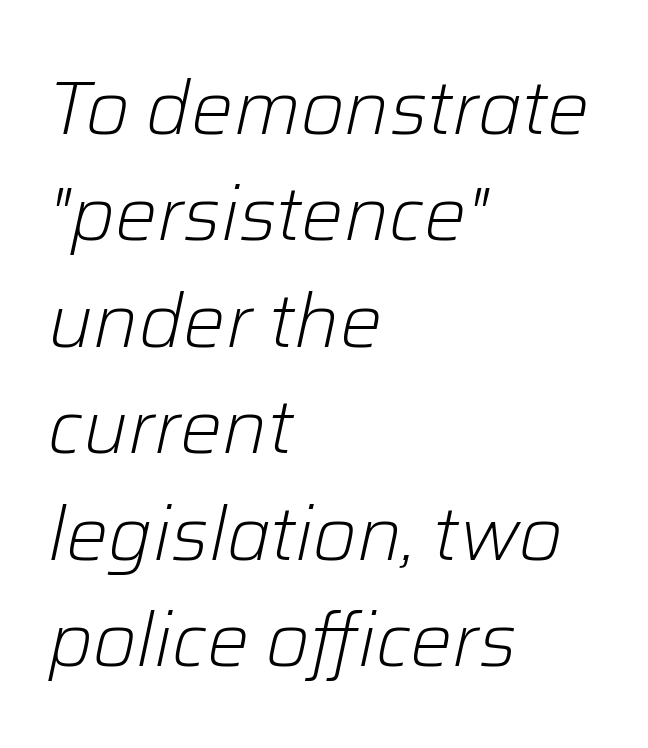
Q: Is the text bold? A: No.
Q: Is the text italic (slanted)? A: Yes, it leans right by about 12 degrees.
Q: Is the text underlined? A: No.
Q: How is the paragraph aligned? A: Left-aligned.
Q: Is the spacing between letters normal or unusually wide? A: Normal.
Q: Is the spacing between lines tight, normal or loose? A: Normal.
Q: Width (condensed, normal, or wide)? A: Normal.
Q: Stroke contrast? A: Low.
Q: x-height? A: Medium.
Q: Monospaced? A: No.
